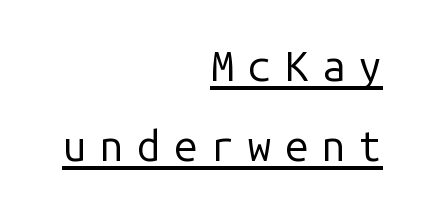
Q: Is the text bold? A: No.
Q: Is the text italic (slanted)? A: No, it is upright.
Q: Is the typeface a serif or a sans-serif typeface? A: Sans-serif.
Q: Is the text underlined? A: Yes.
Q: How is the paragraph aligned? A: Right-aligned.
Q: Is the spacing between letters normal or unusually wide? A: Unusually wide.
Q: Is the spacing between lines tight, normal or loose? A: Loose.
Q: Width (condensed, normal, or wide)? A: Normal.
Q: Stroke contrast? A: Low.
Q: x-height? A: Medium.
Q: Monospaced? A: Yes.
